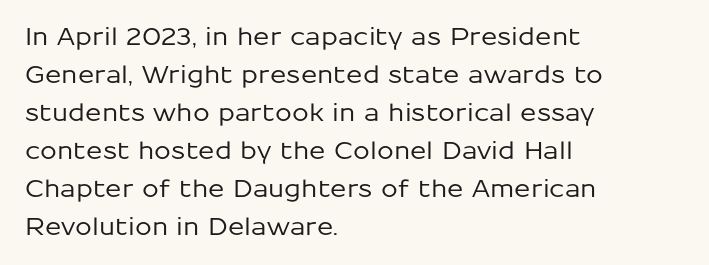
Q: Is the text italic (slanted)? A: No, it is upright.
Q: Is the text underlined? A: No.
Q: How is the paragraph aligned? A: Left-aligned.
Q: Is the spacing between letters normal or unusually wide? A: Normal.
Q: Is the spacing between lines tight, normal or loose? A: Normal.
